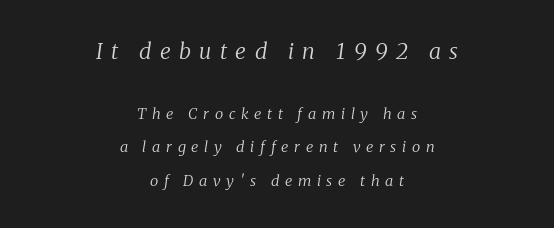
Q: Is the text bold? A: No.
Q: Is the text italic (slanted)? A: Yes, it leans right by about 8 degrees.
Q: Is the text underlined? A: No.
Q: How is the paragraph aligned? A: Centered.
Q: Is the spacing between letters normal or unusually wide? A: Unusually wide.
Q: Is the spacing between lines tight, normal or loose? A: Loose.
Q: Which block of text is set in a larger size, the first (top) or the second (bottom)? A: The first (top) one.
